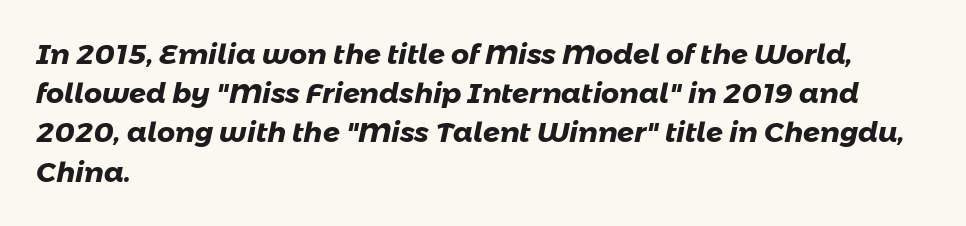
Q: Is the text bold? A: Yes.
Q: Is the typeface a serif or a sans-serif typeface? A: Sans-serif.
Q: Is the text underlined? A: No.
Q: How is the paragraph aligned? A: Left-aligned.
Q: Is the spacing between letters normal or unusually wide? A: Normal.
Q: Is the spacing between lines tight, normal or loose? A: Normal.
Q: Width (condensed, normal, or wide)? A: Normal.
Q: Stroke contrast? A: Low.
Q: x-height? A: Medium.
Q: Monospaced? A: No.
